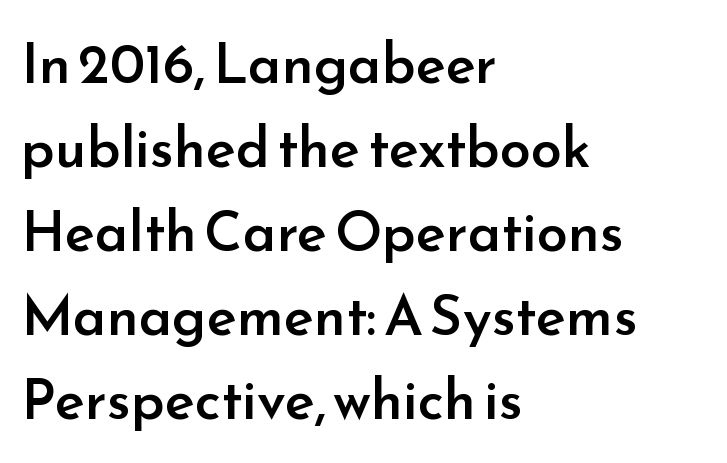
The image shows 56 px semibold sans-serif type, upright; set left-aligned, normal line spacing (1.5x), normal letter spacing, not underlined; low stroke contrast and a small x-height.
